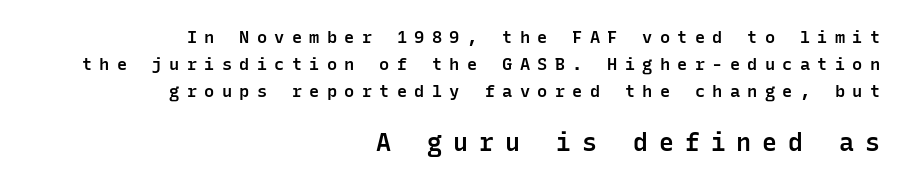
When letters stand straight like this, we call the style roman or upright. Anything drawn beneath the words? Only blank space. The rendering anchors every line to the right-hand side. This rendering widens character spacing well past its baseline value.
